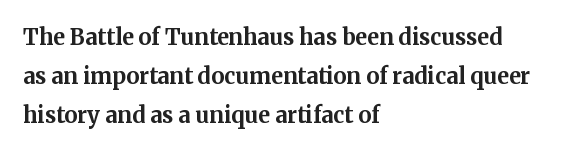
{"italic": "no", "bold": "yes", "underline": "no", "align": "left", "line_spacing_ratio": 1.78, "letter_spacing": "normal", "letter_spacing_em": 0.0, "glyph_px": 22}
